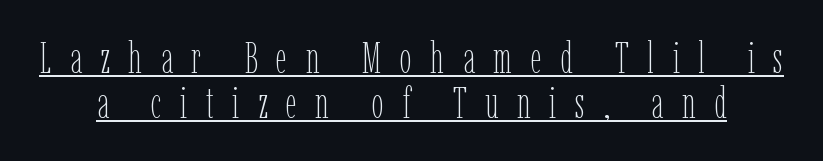
{"italic": "no", "bold": "no", "weight": "thin", "width": "condensed", "stroke_contrast": "low", "x_height": "medium", "monospaced": "no", "underline": "yes", "line_spacing": "tight", "line_spacing_ratio": 1.04, "letter_spacing": "wide", "letter_spacing_em": 0.43, "glyph_px": 43}
